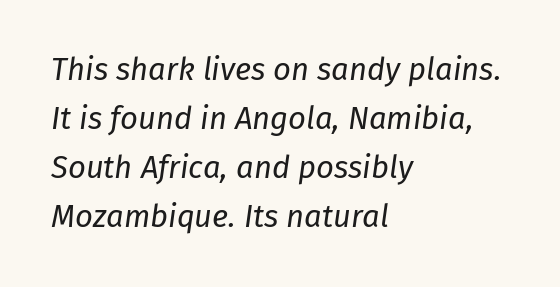
Q: Is the text bold? A: No.
Q: Is the text italic (slanted)? A: Yes, it leans right by about 8 degrees.
Q: Is the text underlined? A: No.
Q: How is the paragraph aligned? A: Left-aligned.
Q: Is the spacing between letters normal or unusually wide? A: Normal.
Q: Is the spacing between lines tight, normal or loose? A: Normal.
Q: Width (condensed, normal, or wide)? A: Normal.
Q: Stroke contrast? A: Low.
Q: x-height? A: Medium.
Q: Monospaced? A: No.
